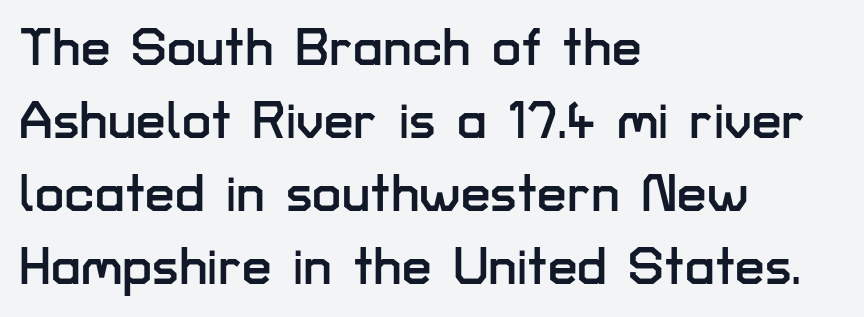
The image shows 53 px sans-serif type, upright; set left-aligned, normal line spacing (1.38x), normal letter spacing, not underlined; low stroke contrast and a medium x-height.
